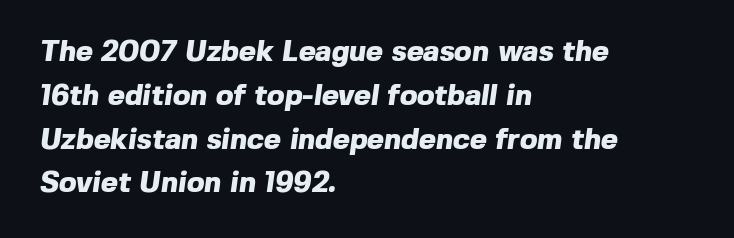
{"serif": "no", "bold": "yes", "weight": "heavy", "width": "normal", "x_height": "medium", "monospaced": "no", "underline": "no", "align": "left", "line_spacing": "normal", "line_spacing_ratio": 1.51, "letter_spacing": "normal", "letter_spacing_em": 0.0, "glyph_px": 29}
